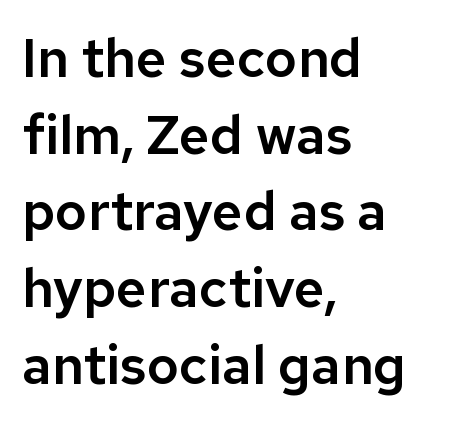
{"serif": "no", "italic": "no", "width": "normal", "stroke_contrast": "low", "x_height": "medium", "monospaced": "no", "underline": "no", "align": "left", "line_spacing": "normal", "line_spacing_ratio": 1.42, "letter_spacing": "normal", "letter_spacing_em": 0.0, "glyph_px": 54}
